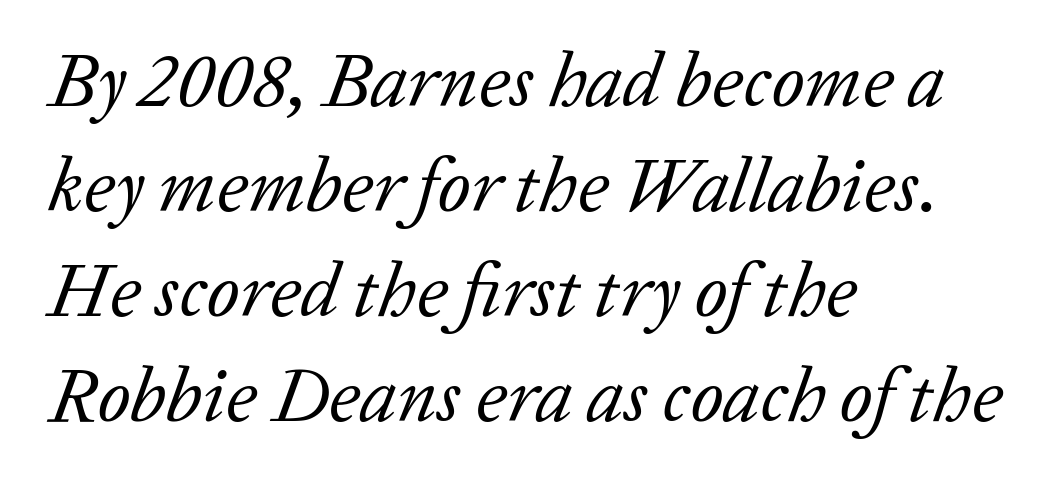
The image shows 76 px regular-weight serif type, italic (leaning right); set left-aligned, normal line spacing (1.38x), normal letter spacing, not underlined; low stroke contrast and a medium x-height.
